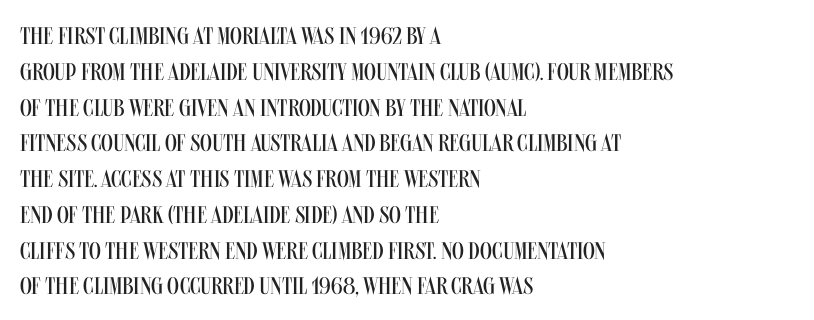
The image shows 24 px text type, upright; set left-aligned, normal line spacing (1.49x), normal letter spacing, not underlined.
